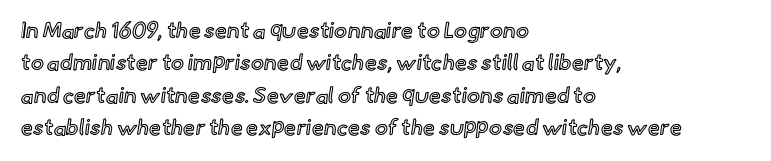
The image shows 22 px text type; set left-aligned, normal line spacing (1.47x), normal letter spacing, not underlined.
